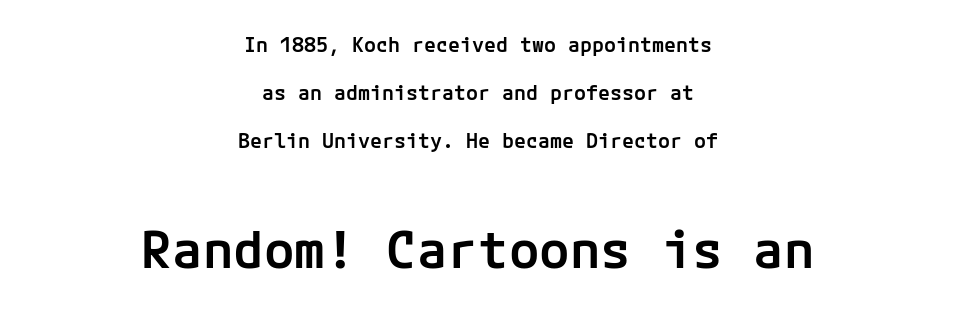
{"serif": "no", "italic": "no", "bold": "semi", "weight": "semibold", "width": "normal", "stroke_contrast": "low", "x_height": "medium", "underline": "no", "align": "center", "line_spacing": "loose", "line_spacing_ratio": 2.4, "letter_spacing": "normal", "letter_spacing_em": 0.0, "larger_block": "second", "size_ratio": 2.55, "glyph_px": 51}
